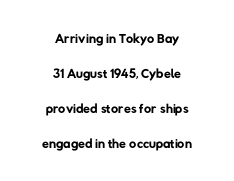
{"bold": "no", "underline": "no", "align": "center", "line_spacing_ratio": 1.75, "letter_spacing": "normal", "letter_spacing_em": 0.0, "glyph_px": 20}
